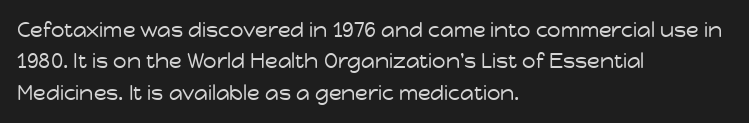
Q: Is the text bold? A: No.
Q: Is the text italic (slanted)? A: No, it is upright.
Q: Is the text underlined? A: No.
Q: How is the paragraph aligned? A: Left-aligned.
Q: Is the spacing between letters normal or unusually wide? A: Normal.
Q: Is the spacing between lines tight, normal or loose? A: Normal.
